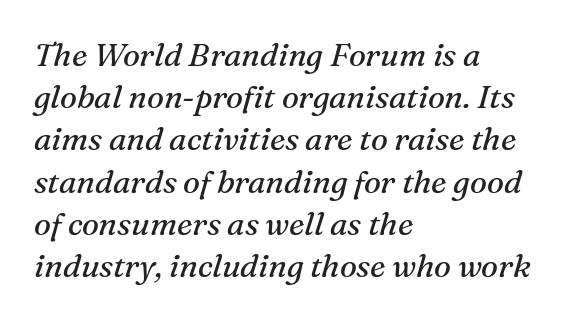
Q: Is the text bold? A: No.
Q: Is the text italic (slanted)? A: Yes, it leans right by about 16 degrees.
Q: Is the typeface a serif or a sans-serif typeface? A: Serif.
Q: Is the text underlined? A: No.
Q: How is the paragraph aligned? A: Left-aligned.
Q: Is the spacing between letters normal or unusually wide? A: Normal.
Q: Is the spacing between lines tight, normal or loose? A: Normal.
Q: Width (condensed, normal, or wide)? A: Normal.
Q: Stroke contrast? A: Medium.
Q: x-height? A: Medium.
Q: Monospaced? A: No.
